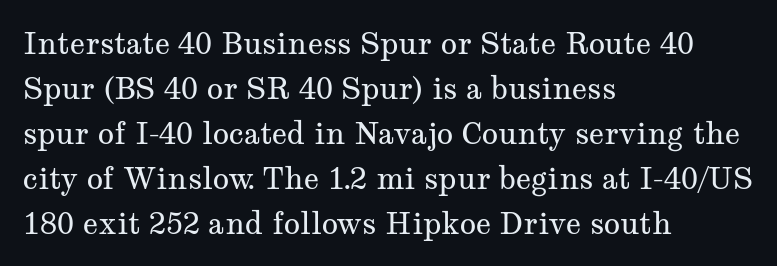
Reading down the block, your eye returns to a fixed left position each line. Students, observe: this is what conventionally led text looks like. Spacing verdict: proportional, widths tailored to each character. The foot of each line stays bare and open. The letters look calm and open, with moderate or lighter stems. Default kerning and tracking; the words read as compact shapes.
